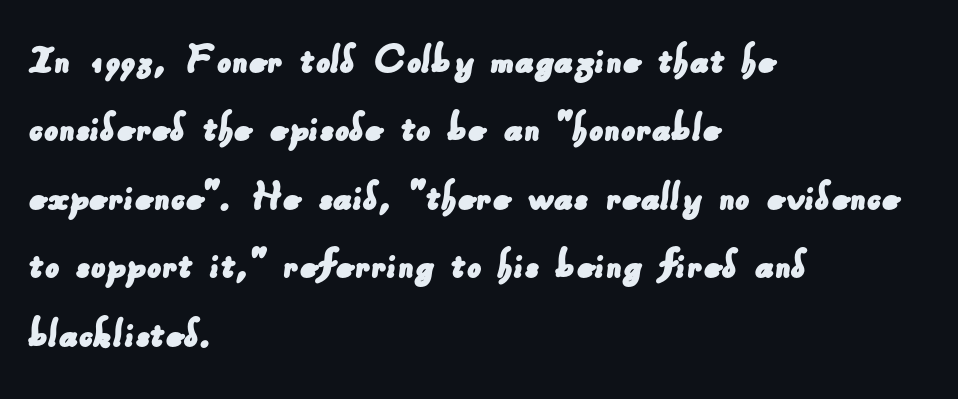
{"serif": "no", "width": "normal", "stroke_contrast": "low", "x_height": "small", "monospaced": "no", "underline": "no", "align": "left", "line_spacing": "normal", "line_spacing_ratio": 1.52, "letter_spacing": "normal", "letter_spacing_em": 0.0, "glyph_px": 45}
